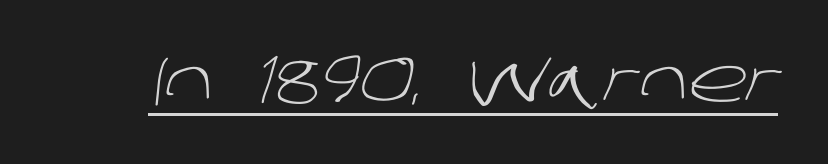
The image shows 61 px light sans-serif type; set normal letter spacing, underlined; low stroke contrast and a large x-height.
